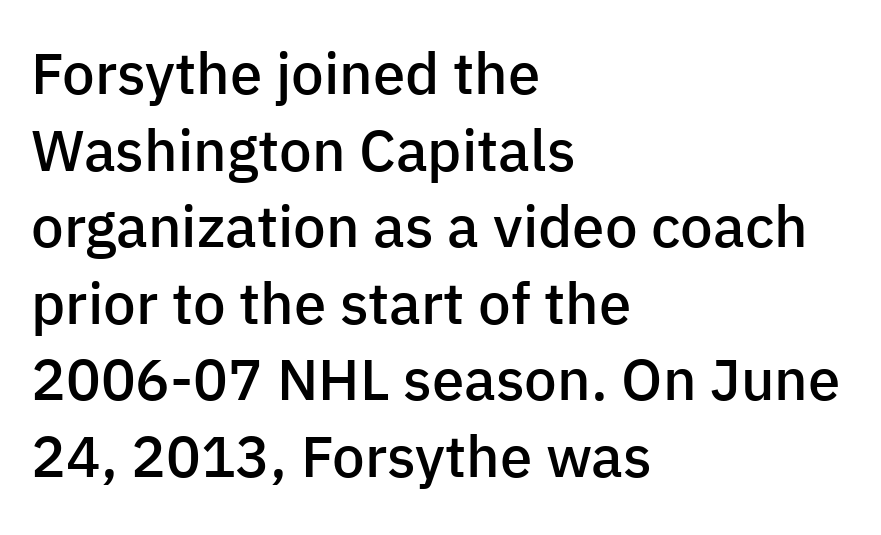
The words here are not underlined. The face used here is proportionally spaced, like ordinary book or web type. Rows of type keep a routine distance in the vertical direction. Type style note: lacks serifs.
